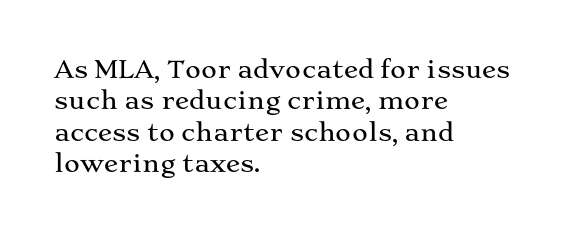
The image shows 24 px text type, upright; set left-aligned, normal line spacing (1.31x), normal letter spacing, not underlined.
